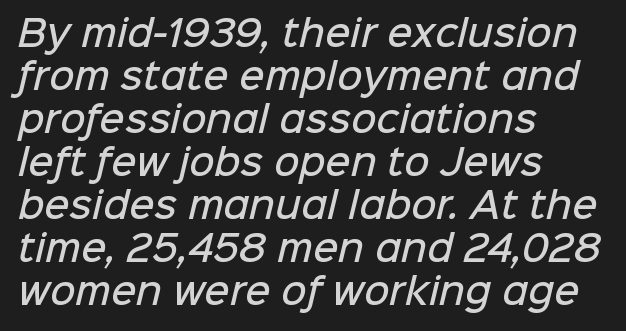
{"serif": "no", "bold": "semi", "weight": "semibold", "width": "normal", "stroke_contrast": "low", "x_height": "medium", "monospaced": "no", "underline": "no", "align": "left", "line_spacing_ratio": 1.23, "letter_spacing": "normal", "letter_spacing_em": 0.0, "glyph_px": 35}
